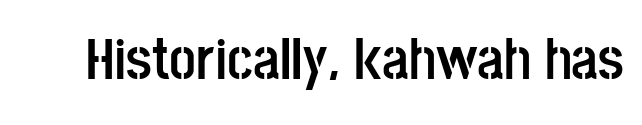
{"serif": "no", "italic": "no", "bold": "yes", "weight": "semibold", "width": "condensed", "stroke_contrast": "low", "x_height": "large", "monospaced": "no", "underline": "no", "letter_spacing": "normal", "letter_spacing_em": 0.0, "glyph_px": 59}
